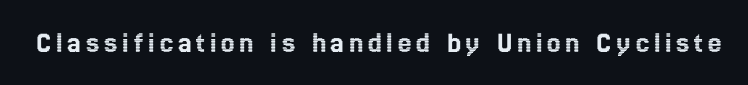
This rendering features lettering with no underline. This sample uses an upright cut, with every glyph sitting square on the baseline. Is this a fixed-width face? No — the glyphs have proportional, varying widths.
